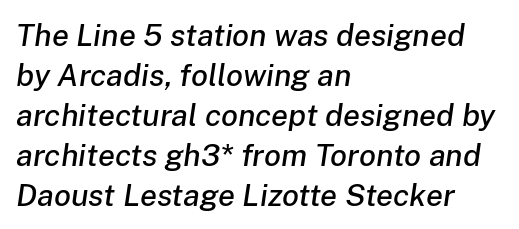
The image shows 31 px text type, italic (leaning right); set left-aligned, normal line spacing (1.29x), normal letter spacing, not underlined; low stroke contrast and a medium x-height.
